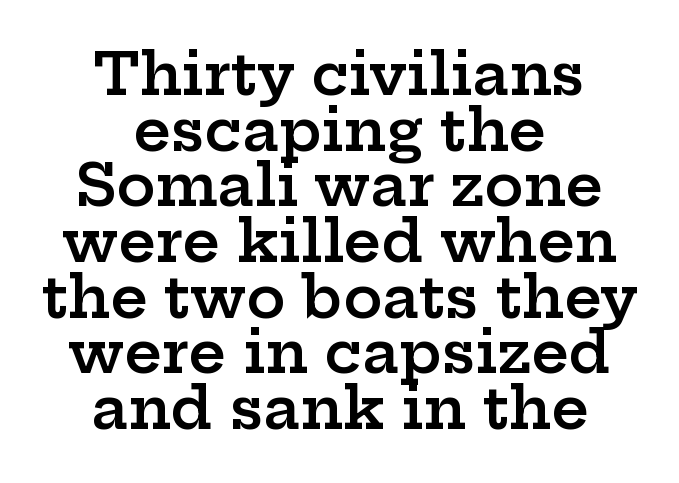
Q: Is the text bold? A: Semi-bold.
Q: Is the text italic (slanted)? A: No, it is upright.
Q: Is the typeface a serif or a sans-serif typeface? A: Serif.
Q: Is the text underlined? A: No.
Q: How is the paragraph aligned? A: Centered.
Q: Is the spacing between letters normal or unusually wide? A: Normal.
Q: Is the spacing between lines tight, normal or loose? A: Tight.
Q: Width (condensed, normal, or wide)? A: Wide.
Q: Stroke contrast? A: Low.
Q: x-height? A: Medium.
Q: Monospaced? A: No.
